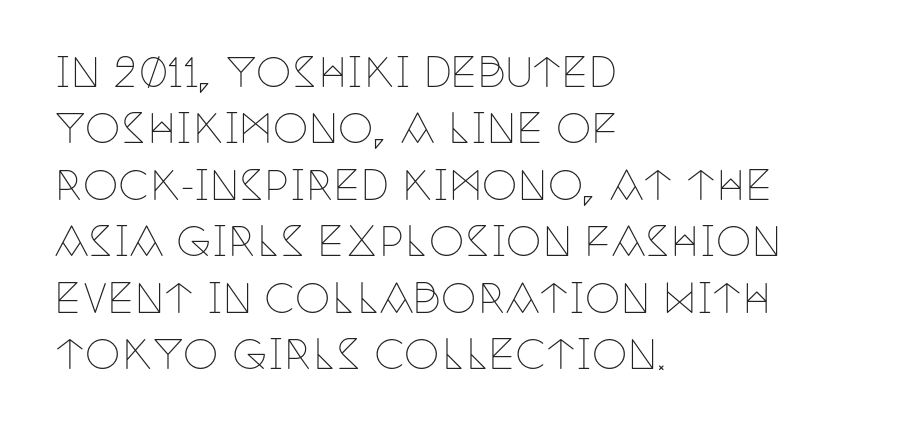
The image shows 40 px thin, condensed serif type, upright; set left-aligned, normal line spacing (1.41x), normal letter spacing, not underlined; low stroke contrast and a large x-height.
